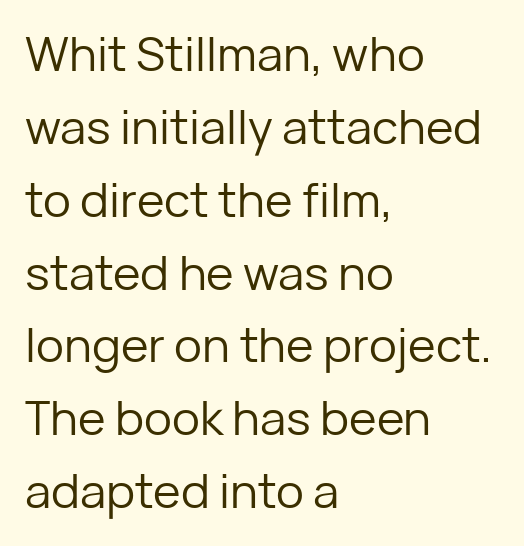
{"serif": "no", "italic": "no", "bold": "no", "weight": "regular", "width": "normal", "stroke_contrast": "low", "x_height": "medium", "monospaced": "no", "underline": "no", "align": "left", "line_spacing": "normal", "line_spacing_ratio": 1.55, "letter_spacing": "normal", "letter_spacing_em": 0.0, "glyph_px": 47}
